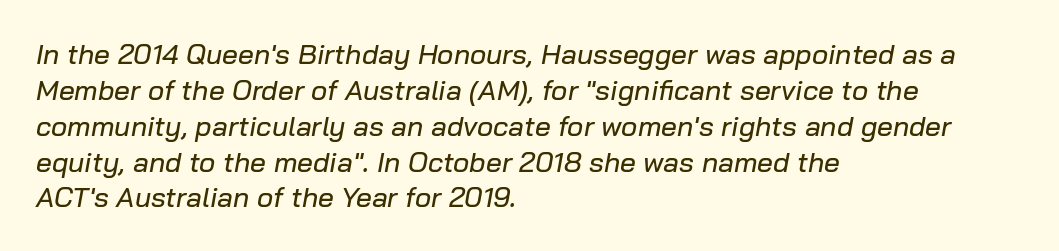
Q: Is the text italic (slanted)? A: Yes, it leans right by about 10 degrees.
Q: Is the text underlined? A: No.
Q: How is the paragraph aligned? A: Left-aligned.
Q: Is the spacing between letters normal or unusually wide? A: Normal.
Q: Is the spacing between lines tight, normal or loose? A: Normal.
Q: Width (condensed, normal, or wide)? A: Normal.
Q: Stroke contrast? A: Low.
Q: x-height? A: Medium.
Q: Monospaced? A: No.
